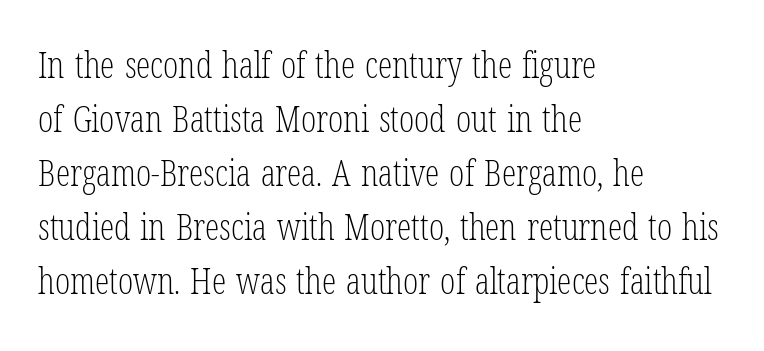
The image shows 36 px light, condensed serif type, upright; set left-aligned, normal line spacing (1.5x), normal letter spacing, not underlined; low stroke contrast and a medium x-height.
